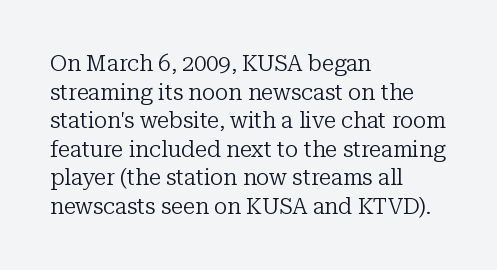
Q: Is the text bold? A: No.
Q: Is the text italic (slanted)? A: No, it is upright.
Q: Is the text underlined? A: No.
Q: How is the paragraph aligned? A: Left-aligned.
Q: Is the spacing between letters normal or unusually wide? A: Normal.
Q: Is the spacing between lines tight, normal or loose? A: Normal.
